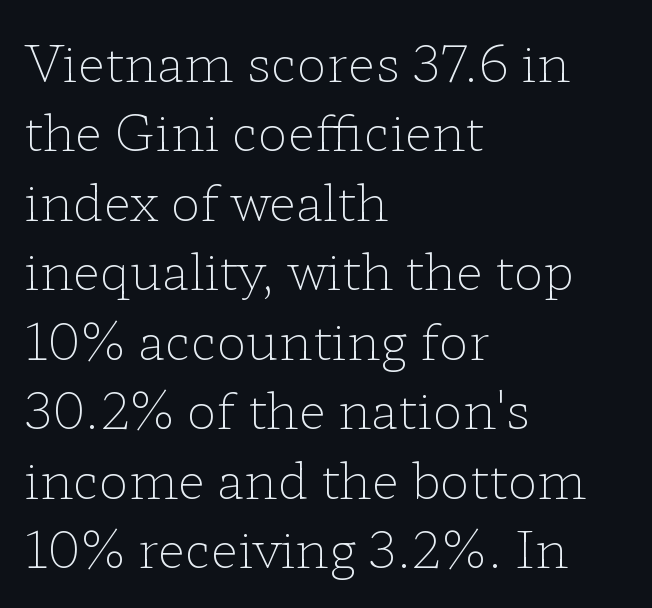
Q: Is the text bold? A: No.
Q: Is the text italic (slanted)? A: No, it is upright.
Q: Is the typeface a serif or a sans-serif typeface? A: Serif.
Q: Is the text underlined? A: No.
Q: How is the paragraph aligned? A: Left-aligned.
Q: Is the spacing between letters normal or unusually wide? A: Normal.
Q: Is the spacing between lines tight, normal or loose? A: Normal.
Q: Width (condensed, normal, or wide)? A: Wide.
Q: Stroke contrast? A: Low.
Q: x-height? A: Medium.
Q: Monospaced? A: No.
